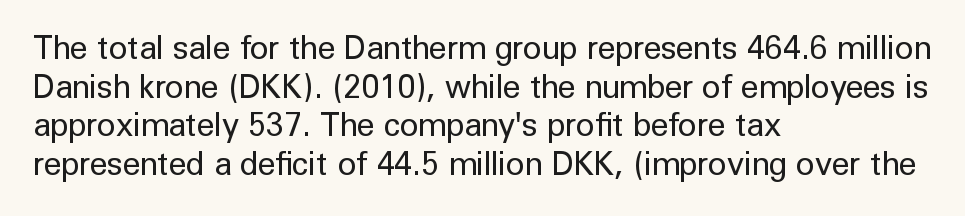
The image shows 32 px regular-weight sans-serif type, upright; set left-aligned, line spacing 1.21x, normal letter spacing, not underlined; low stroke contrast and a medium x-height.
